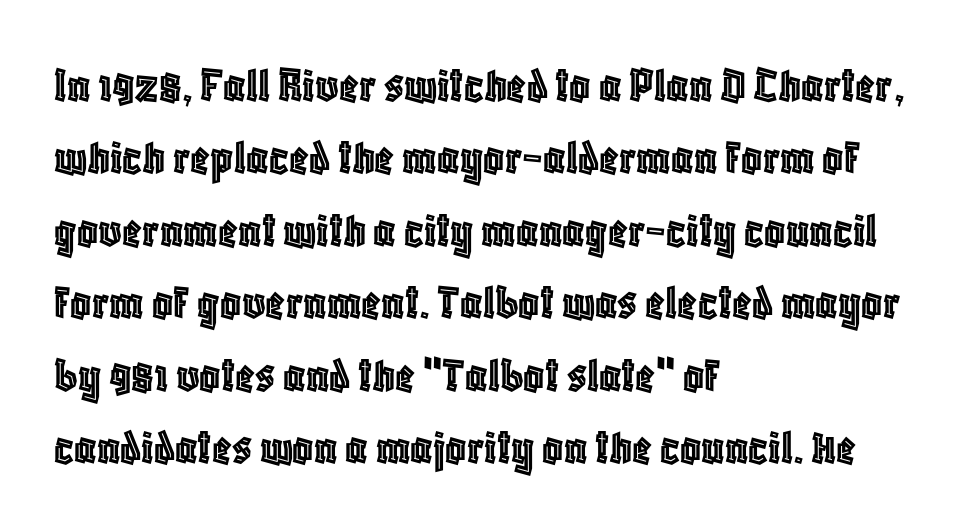
{"italic": "no", "width": "condensed", "x_height": "large", "monospaced": "no", "underline": "no", "align": "left", "line_spacing": "normal", "line_spacing_ratio": 1.42, "letter_spacing": "normal", "letter_spacing_em": 0.0, "glyph_px": 51}
